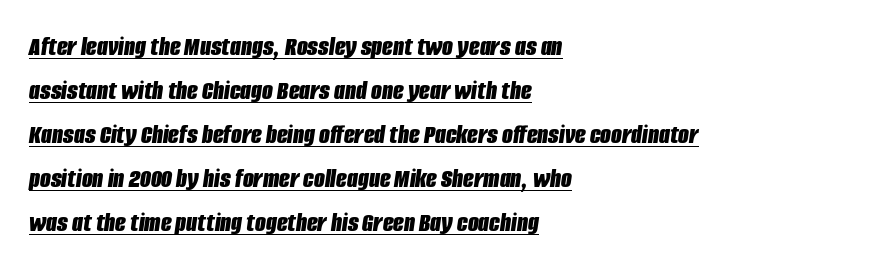
Q: Is the text bold? A: Yes.
Q: Is the text italic (slanted)? A: Yes, it leans right by about 8 degrees.
Q: Is the text underlined? A: Yes.
Q: How is the paragraph aligned? A: Left-aligned.
Q: Is the spacing between letters normal or unusually wide? A: Normal.
Q: Is the spacing between lines tight, normal or loose? A: Normal.
Q: Width (condensed, normal, or wide)? A: Condensed.
Q: Stroke contrast? A: Low.
Q: x-height? A: Large.
Q: Monospaced? A: No.
